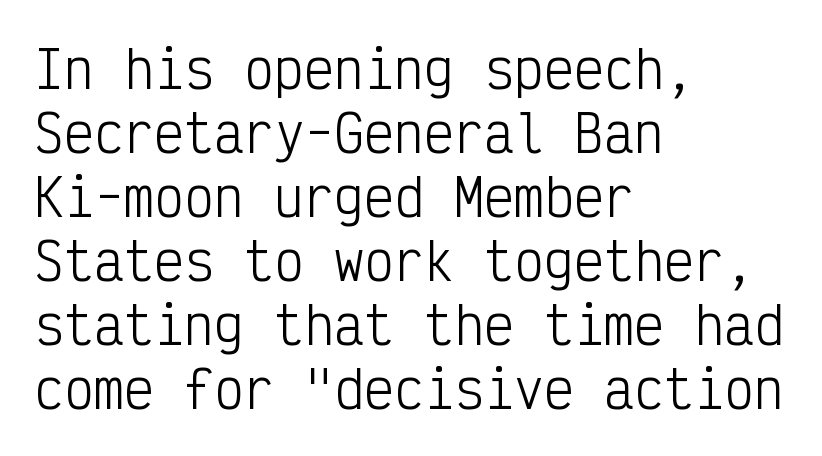
All the whitespace from short lines collects on the right. Stems here are at most as thick as an everyday book face. How are the letters spaced? Ordinarily, with no added tracking. Regarding serifs, this sample does without them.
